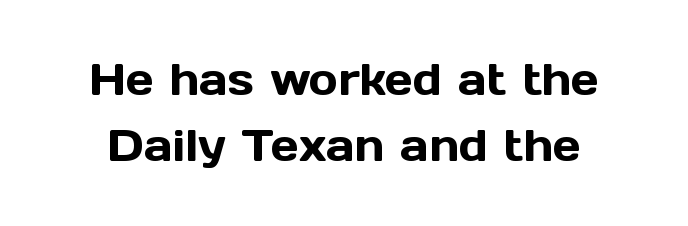
Default kerning and tracking; the words read as compact shapes. Characters remain perfectly vertical along every line. What kind of face is this? One without serifs — a sans. Has an underline been added? It has not. Here the designer chose a conventional face with non-uniform glyph widths.
